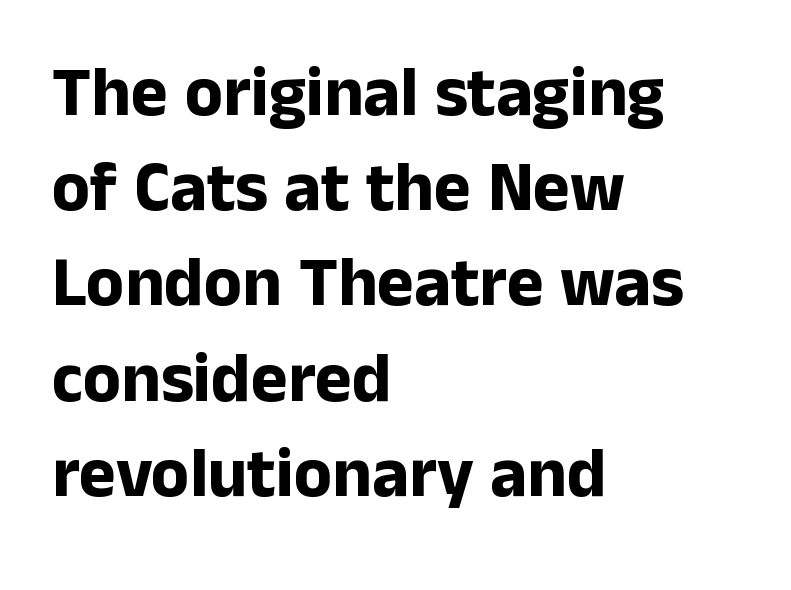
Is this a fixed-width face? No — the glyphs have proportional, varying widths. I'd call this a sans setting — the letters go barefoot. Quick note: underline off. Style check: upright. Summary of vertical rhythm: regular, with standard interline spacing.
